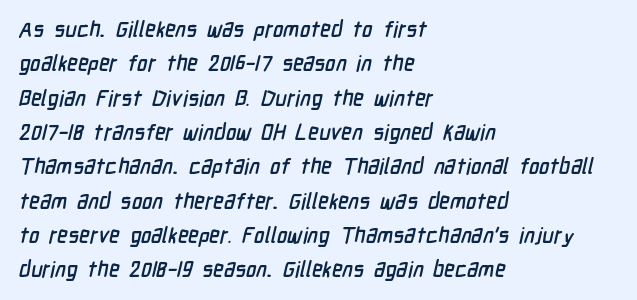
The image shows 22 px text type; set left-aligned, normal line spacing (1.56x), normal letter spacing, not underlined.
